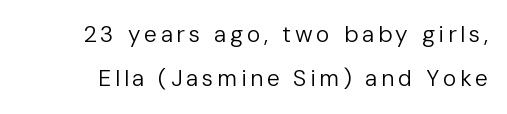
{"italic": "no", "bold": "no", "underline": "no", "line_spacing": "loose", "line_spacing_ratio": 1.92, "glyph_px": 23}
